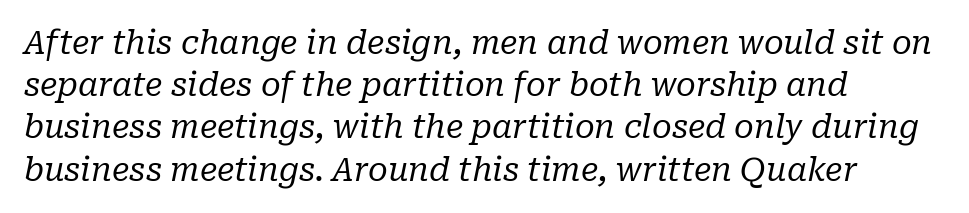
If you drew a ruler down the left edge, every line would touch it. Proportional: the letters do not fall into vertical columns. No chunkiness to these letters — they're not bold. The letterforms sit shoulder to shoulder at normal distance. Is there much room between lines? A standard amount, neither cramped nor airy.
